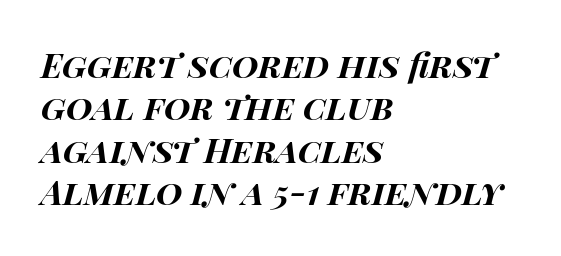
I'd describe the lettering as bold — thick and assertive. It's the slanting kind of type. Here the designer chose a conventional face with non-uniform glyph widths. Anything drawn beneath the words? Only blank space. Between one letter and the next there's only the usual sliver of space.
